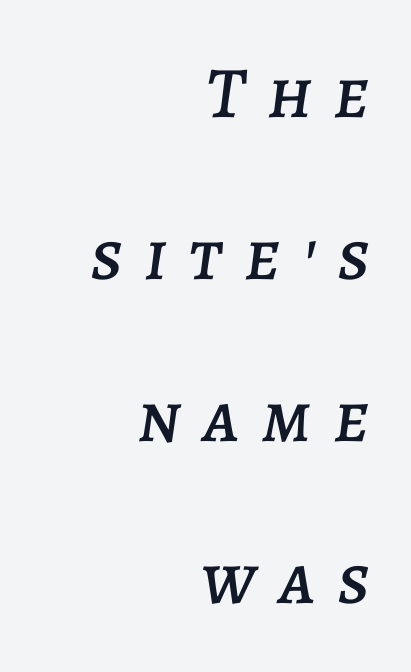
The image shows 73 px text type, italic (leaning right); set right-aligned, loose line spacing (2.22x), unusually wide letter spacing (+0.3 em), not underlined; low stroke contrast and a large x-height.
